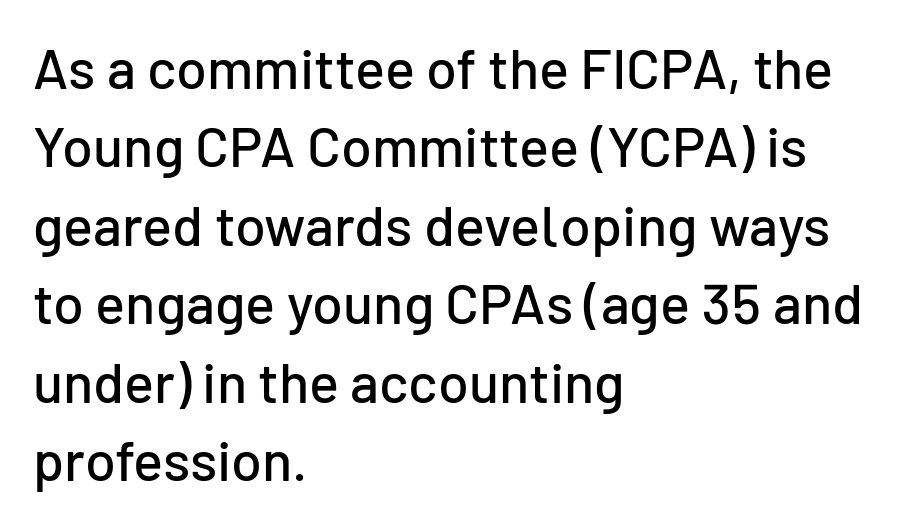
Q: Is the text italic (slanted)? A: No, it is upright.
Q: Is the typeface a serif or a sans-serif typeface? A: Sans-serif.
Q: Is the text underlined? A: No.
Q: How is the paragraph aligned? A: Left-aligned.
Q: Is the spacing between letters normal or unusually wide? A: Normal.
Q: Is the spacing between lines tight, normal or loose? A: Normal.
Q: Width (condensed, normal, or wide)? A: Normal.
Q: Stroke contrast? A: Low.
Q: x-height? A: Medium.
Q: Monospaced? A: No.
